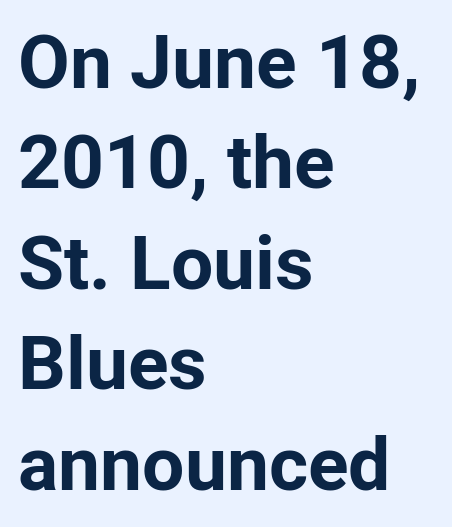
The image shows 75 px bold sans-serif type, upright; set left-aligned, normal line spacing (1.34x), normal letter spacing, not underlined; low stroke contrast and a medium x-height.
